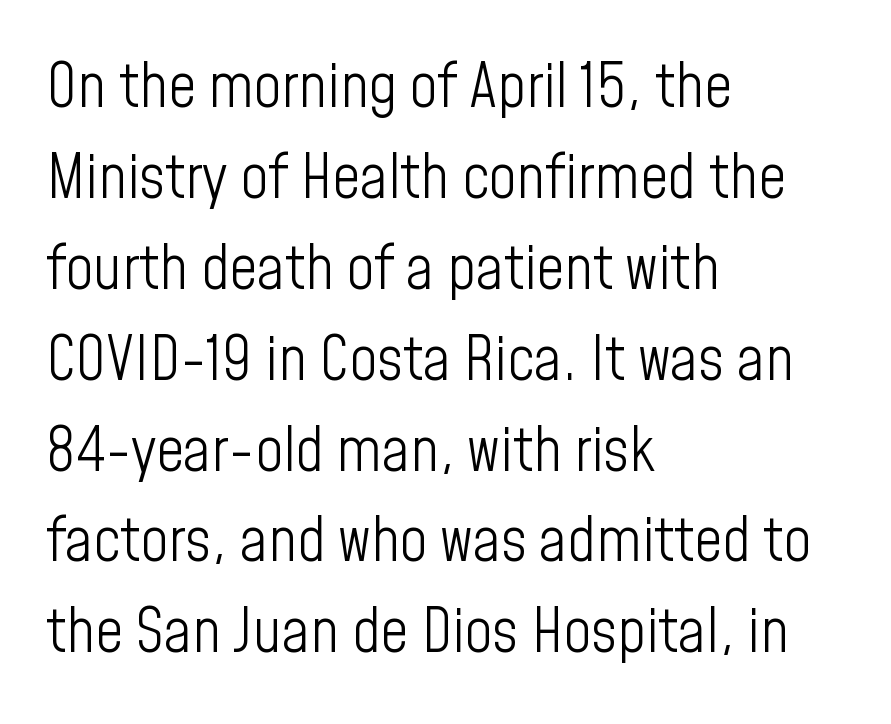
Q: Is the text bold? A: No.
Q: Is the text italic (slanted)? A: No, it is upright.
Q: Is the typeface a serif or a sans-serif typeface? A: Sans-serif.
Q: Is the text underlined? A: No.
Q: How is the paragraph aligned? A: Left-aligned.
Q: Is the spacing between letters normal or unusually wide? A: Normal.
Q: Is the spacing between lines tight, normal or loose? A: Normal.
Q: Width (condensed, normal, or wide)? A: Condensed.
Q: Stroke contrast? A: Low.
Q: x-height? A: Medium.
Q: Monospaced? A: No.
